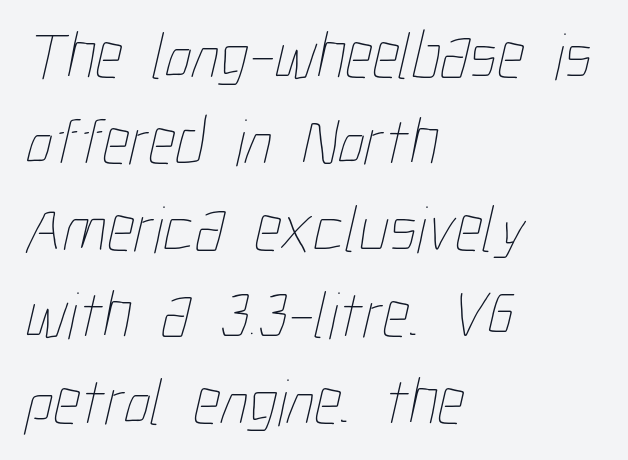
The image shows 67 px thin, condensed type; set left-aligned, normal line spacing (1.29x), normal letter spacing, not underlined; low stroke contrast and a medium x-height.
